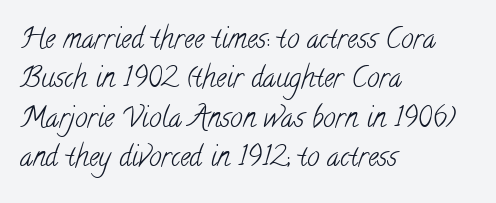
Old-style or modern, the face here clearly has serifs. The text block is weighted toward the left margin, trailing off unevenly rightward. Characters follow at the spacing the type designer built in. Is there much room between lines? A standard amount, neither cramped nor airy. This rendering features lettering with no underline.
